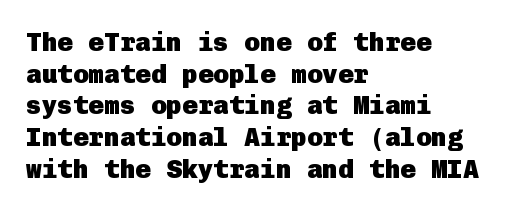
Q: Is the text bold? A: Yes.
Q: Is the text italic (slanted)? A: No, it is upright.
Q: Is the text underlined? A: No.
Q: How is the paragraph aligned? A: Left-aligned.
Q: Is the spacing between letters normal or unusually wide? A: Normal.
